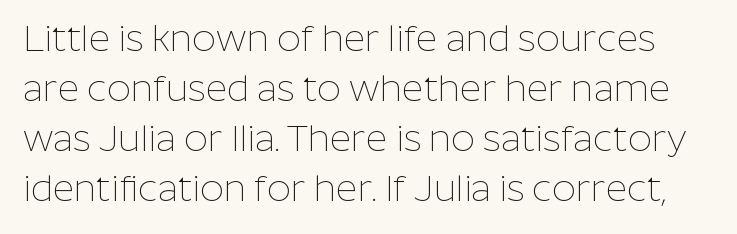
This is sans-serif lettering, the kind often seen on screens and signage. Type without underlining. Evenly set lines give the paragraph a standard silhouette. Posture: vertical.
